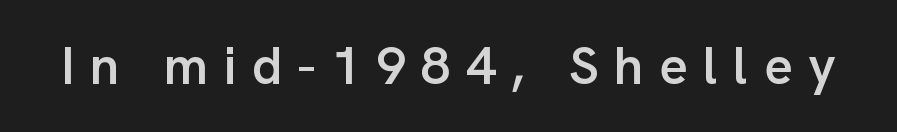
The image shows 53 px semibold sans-serif type, upright; set unusually wide letter spacing (+0.29 em), not underlined; low stroke contrast and a medium x-height.
